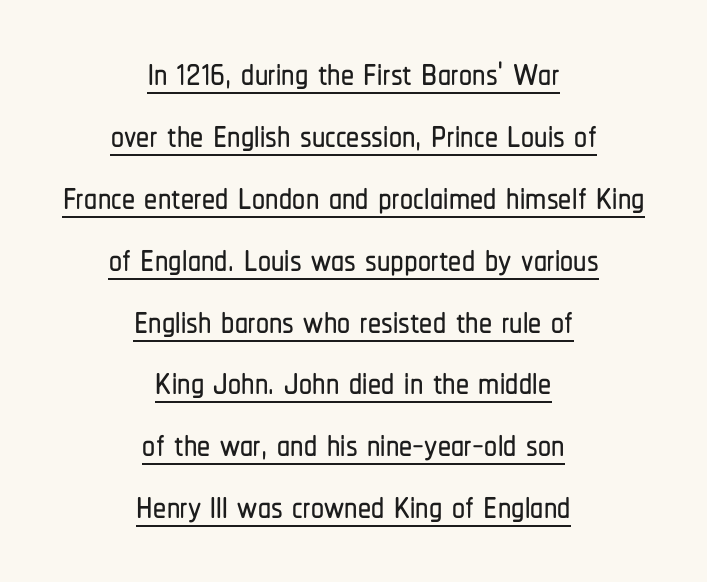
{"serif": "no", "italic": "no", "width": "condensed", "stroke_contrast": "low", "x_height": "medium", "monospaced": "no", "underline": "yes", "align": "center", "line_spacing_ratio": 1.19, "letter_spacing": "normal", "letter_spacing_em": 0.0, "glyph_px": 52}
